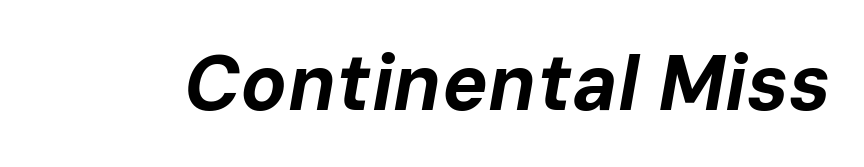
The face used here is proportionally spaced, like ordinary book or web type. Students, note that the glyphs here touch the page at normal intervals. The passage shown is emphatically bold. Glance below the letters and you will spot only blank space. In terms of posture, this sample is oblique.
